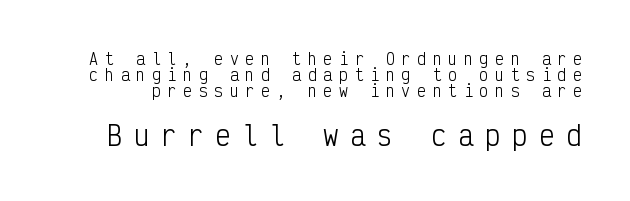
Very little white space separates one row of letters from the next. Each row of text sits above clean, open space. Which chunk is bigger? The second one — the bottom block dwarfs the top. Think standard paragraph weight, or any step lighter than that. Style check: upright. The tracking jumps out immediately: characters are airy and widely separated.
